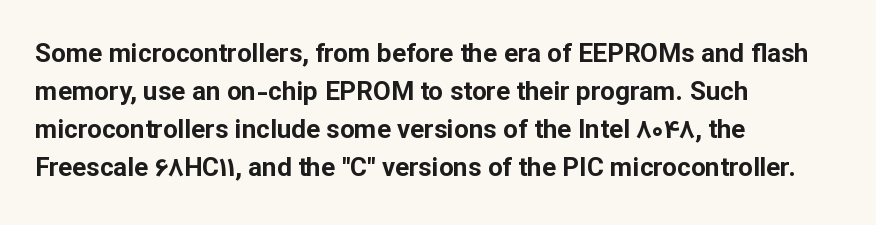
Q: Is the text bold? A: Yes.
Q: Is the text italic (slanted)? A: No, it is upright.
Q: Is the text underlined? A: No.
Q: How is the paragraph aligned? A: Left-aligned.
Q: Is the spacing between letters normal or unusually wide? A: Normal.
Q: Is the spacing between lines tight, normal or loose? A: Normal.
